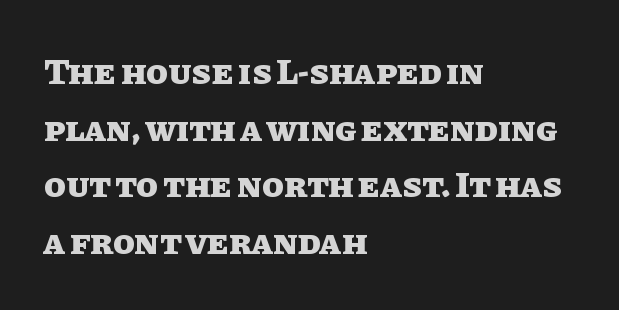
Q: Is the text bold? A: Yes.
Q: Is the text italic (slanted)? A: No, it is upright.
Q: Is the text underlined? A: No.
Q: How is the paragraph aligned? A: Left-aligned.
Q: Is the spacing between letters normal or unusually wide? A: Normal.
Q: Is the spacing between lines tight, normal or loose? A: Normal.
Q: Width (condensed, normal, or wide)? A: Normal.
Q: Stroke contrast? A: Low.
Q: x-height? A: Large.
Q: Monospaced? A: No.
